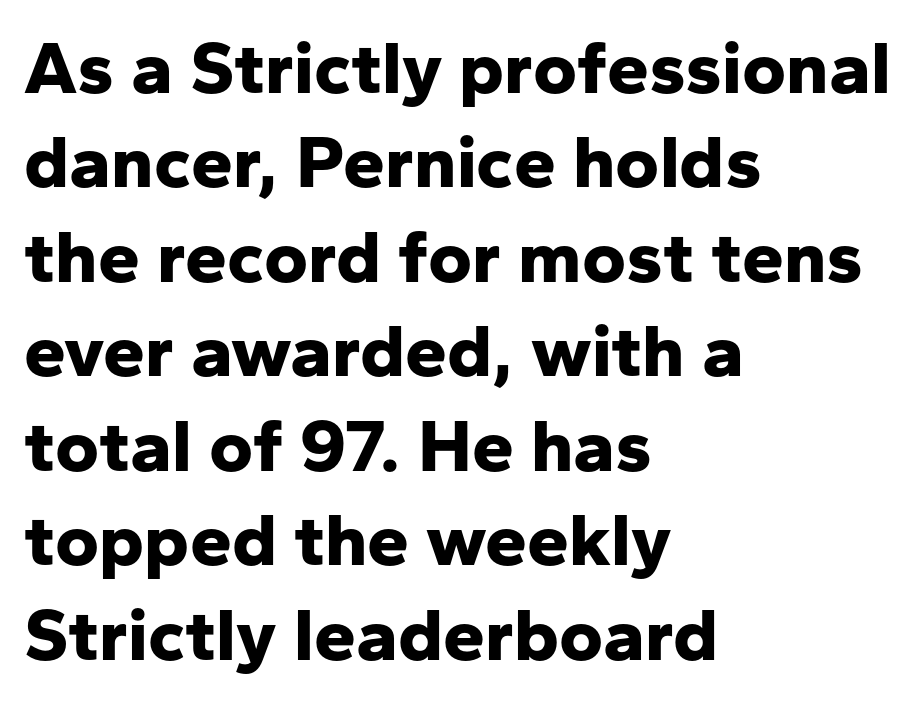
The image shows 75 px bold sans-serif type, upright; set left-aligned, normal line spacing (1.26x), normal letter spacing, not underlined; low stroke contrast and a medium x-height.
